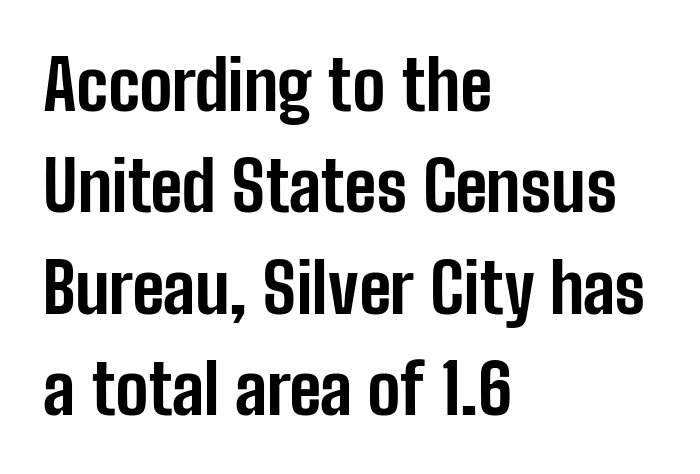
If you measured baseline to baseline, you'd find a middling distance. Nothing sits at the stroke ends, so this counts as sans-serif. Visually the block forms a straight wall on the left and a jagged coastline on the right. A typesetter would call this zero additional tracking. Glance below the letters and you will spot only blank space. Do the letters lean? They stand straight.
